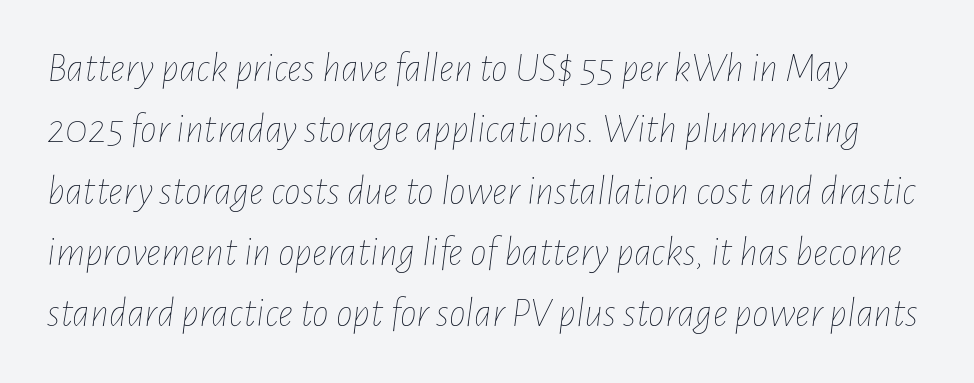
Q: Is the text bold? A: No.
Q: Is the text italic (slanted)? A: Yes, it leans right by about 7 degrees.
Q: Is the text underlined? A: No.
Q: Is the spacing between letters normal or unusually wide? A: Normal.
Q: Is the spacing between lines tight, normal or loose? A: Normal.
Q: Width (condensed, normal, or wide)? A: Condensed.
Q: Stroke contrast? A: Low.
Q: x-height? A: Medium.
Q: Monospaced? A: No.
